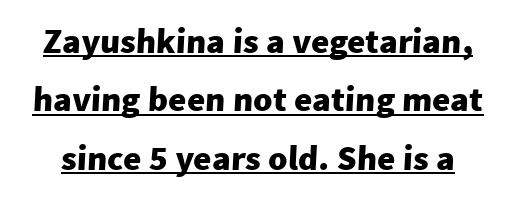
Somebody hit Ctrl+U on this one — the words are underlined. The leading is moderate, giving the passage an even texture. There is no visible air inserted between adjacent glyphs. I'd call this a sans setting — the letters go barefoot. The letters are bold, with thick, heavy strokes. Do the characters align in a grid? No, the font is proportional.
